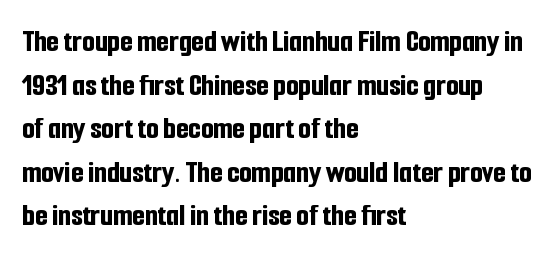
{"serif": "no", "italic": "no", "bold": "yes", "weight": "bold", "width": "condensed", "stroke_contrast": "low", "x_height": "medium", "monospaced": "no", "underline": "no", "align": "left", "line_spacing": "normal", "line_spacing_ratio": 1.36, "letter_spacing": "normal", "letter_spacing_em": 0.0, "glyph_px": 32}
